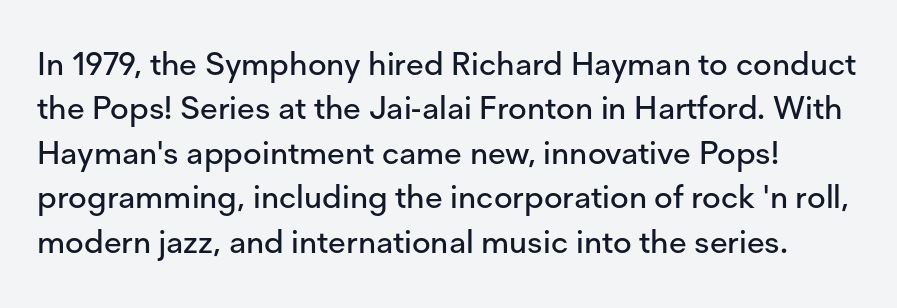
The image shows 32 px sans-serif type, upright; set normal line spacing (1.39x), normal letter spacing, not underlined; low stroke contrast and a medium x-height.
